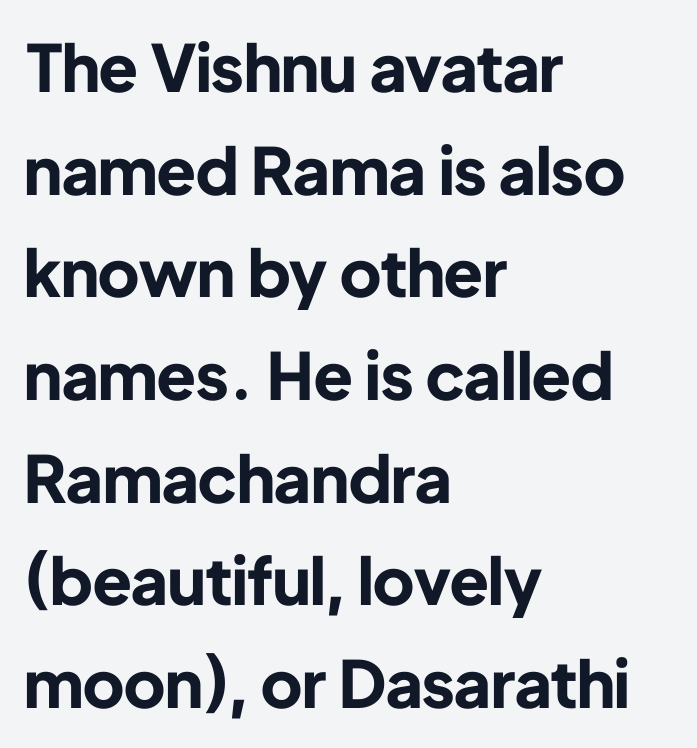
Where is the straight margin? On the left. Proportional: the letters do not fall into vertical columns. The lettering holds an erect, upright posture throughout. Has an underline been added? It has not.
